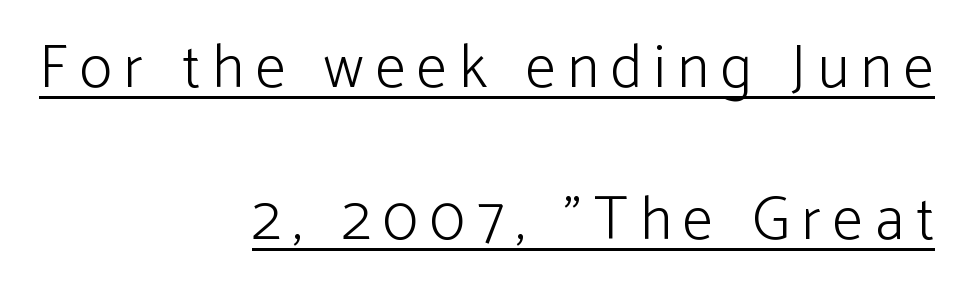
Q: Is the text bold? A: No.
Q: Is the text italic (slanted)? A: No, it is upright.
Q: Is the typeface a serif or a sans-serif typeface? A: Sans-serif.
Q: Is the text underlined? A: Yes.
Q: How is the paragraph aligned? A: Right-aligned.
Q: Is the spacing between letters normal or unusually wide? A: Unusually wide.
Q: Is the spacing between lines tight, normal or loose? A: Loose.
Q: Width (condensed, normal, or wide)? A: Normal.
Q: Stroke contrast? A: Low.
Q: x-height? A: Medium.
Q: Monospaced? A: No.
